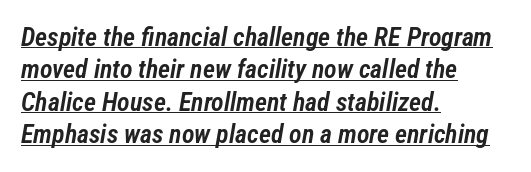
Q: Is the text bold? A: Semi-bold.
Q: Is the text italic (slanted)? A: Yes, it leans right by about 12 degrees.
Q: Is the text underlined? A: Yes.
Q: How is the paragraph aligned? A: Left-aligned.
Q: Is the spacing between letters normal or unusually wide? A: Normal.
Q: Is the spacing between lines tight, normal or loose? A: Normal.
